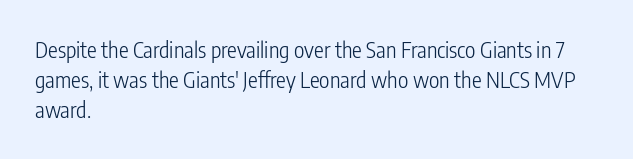
{"italic": "no", "bold": "no", "underline": "no", "align": "left", "line_spacing": "normal", "line_spacing_ratio": 1.37, "letter_spacing": "normal", "letter_spacing_em": 0.0, "glyph_px": 22}
